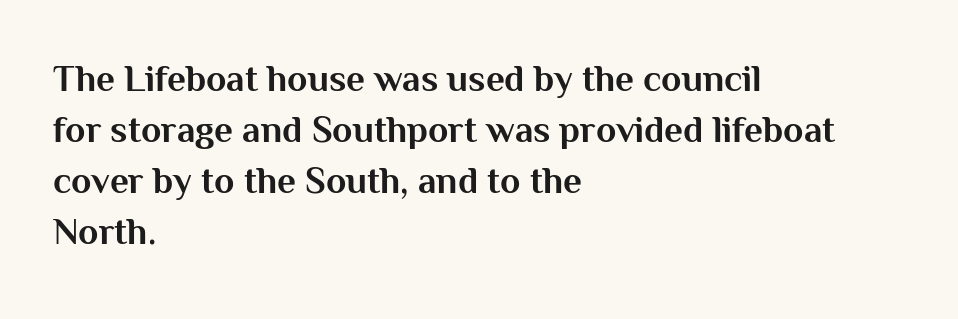
The image shows 37 px bold sans-serif type, upright; set left-aligned, normal line spacing (1.38x), normal letter spacing, not underlined; medium stroke contrast and a medium x-height.
